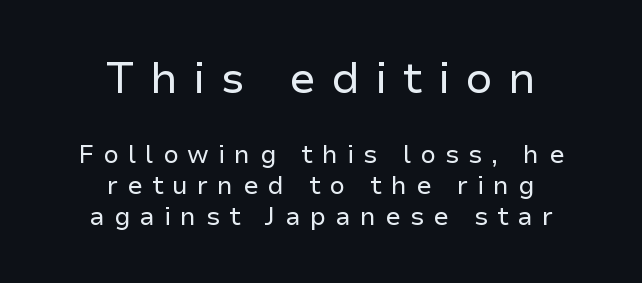
{"serif": "no", "italic": "no", "bold": "no", "weight": "regular", "width": "normal", "stroke_contrast": "low", "x_height": "medium", "monospaced": "no", "underline": "no", "align": "center", "line_spacing_ratio": 1.24, "letter_spacing": "wide", "letter_spacing_em": 0.36, "larger_block": "first", "size_ratio": 1.72, "glyph_px": 43}
